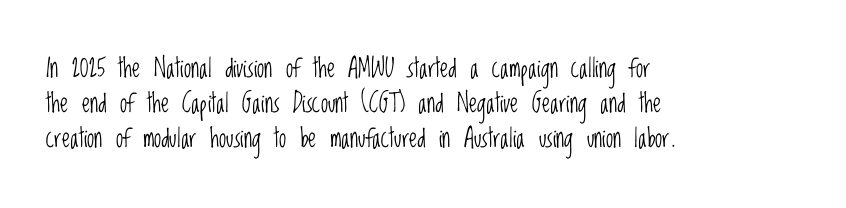
The image shows 26 px text type, upright; set left-aligned, normal line spacing (1.34x), normal letter spacing, not underlined.
